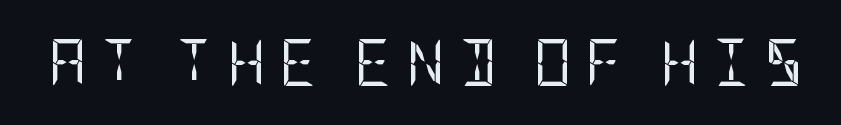
Each row of text sits above clean, open space. The horizontal fit of the characters is loose and conspicuously gappy. Stroke terminals: plain, sans-serif. The cut favours lightness, reaching ordinary text weight at its darkest. The specimen reads as upright at a glance.
